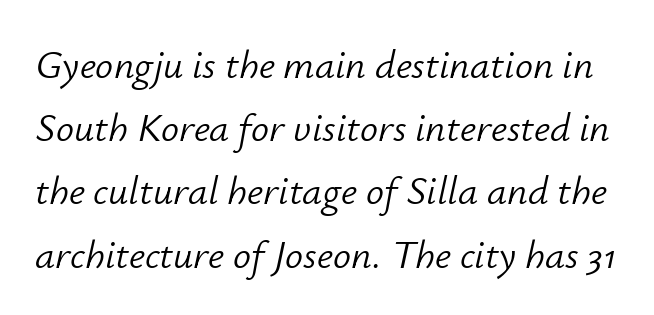
Each stroke keeps to a modest, everyday thickness or less. Looks like regular typesetting: each glyph gets only the width it needs. Whoever set this chose a conventional vertical rhythm. This sample uses an oblique cut, with every glyph tilted off the vertical.
